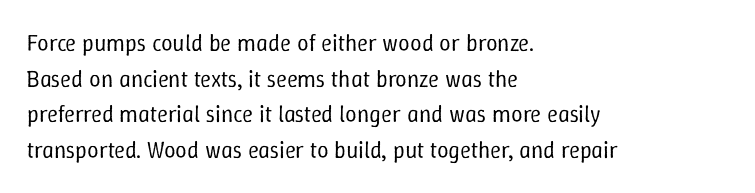
{"italic": "no", "bold": "no", "underline": "no", "align": "left", "line_spacing": "normal", "line_spacing_ratio": 1.55, "letter_spacing": "normal", "letter_spacing_em": 0.0, "glyph_px": 23}
